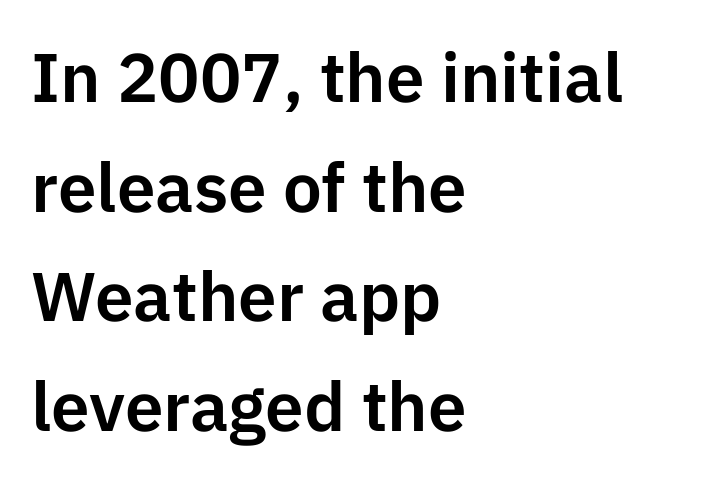
Q: Is the text italic (slanted)? A: No, it is upright.
Q: Is the typeface a serif or a sans-serif typeface? A: Sans-serif.
Q: Is the text underlined? A: No.
Q: How is the paragraph aligned? A: Left-aligned.
Q: Is the spacing between letters normal or unusually wide? A: Normal.
Q: Is the spacing between lines tight, normal or loose? A: Normal.
Q: Width (condensed, normal, or wide)? A: Normal.
Q: Stroke contrast? A: Low.
Q: x-height? A: Medium.
Q: Monospaced? A: No.
